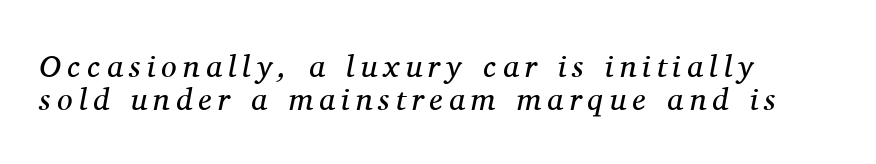
The image shows 31 px regular-weight serif type, italic (leaning right); set left-aligned, tight line spacing (1.07x), unusually wide letter spacing (+0.2 em), not underlined; medium stroke contrast and a medium x-height.
